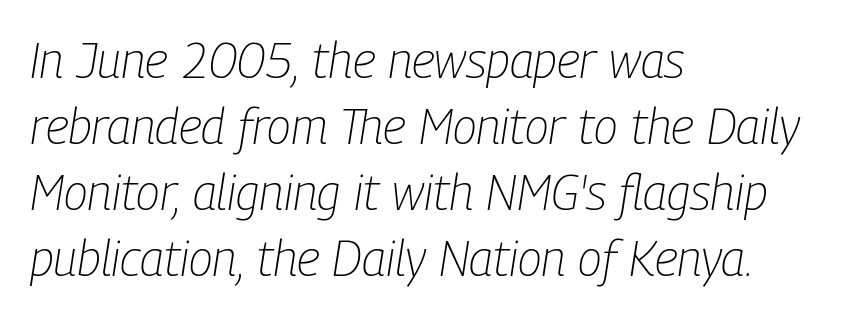
Q: Is the text bold? A: No.
Q: Is the text italic (slanted)? A: Yes, it leans right by about 9 degrees.
Q: Is the text underlined? A: No.
Q: How is the paragraph aligned? A: Left-aligned.
Q: Is the spacing between letters normal or unusually wide? A: Normal.
Q: Is the spacing between lines tight, normal or loose? A: Normal.
Q: Width (condensed, normal, or wide)? A: Condensed.
Q: Stroke contrast? A: Low.
Q: x-height? A: Medium.
Q: Monospaced? A: No.
